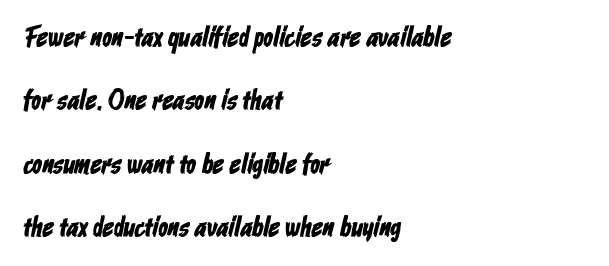
{"serif": "no", "width": "condensed", "stroke_contrast": "low", "x_height": "medium", "monospaced": "no", "underline": "no", "align": "left", "line_spacing": "loose", "line_spacing_ratio": 2.26, "letter_spacing": "normal", "letter_spacing_em": 0.0, "glyph_px": 28}
